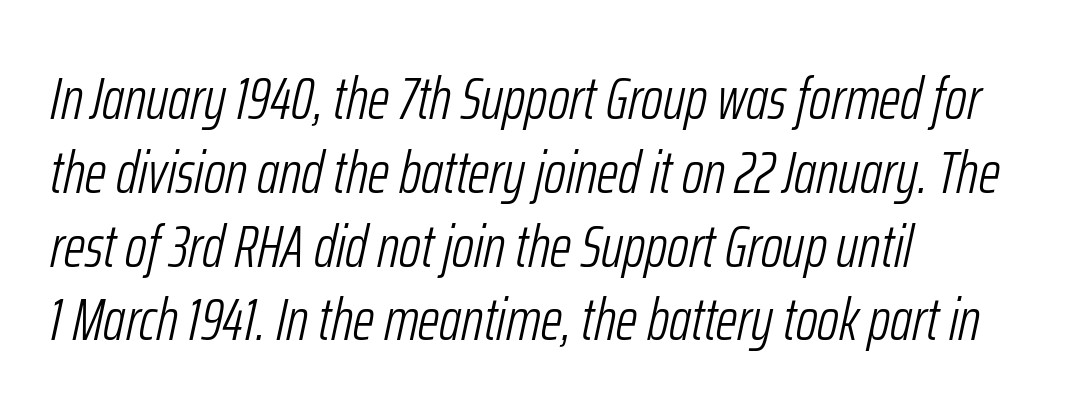
The text carries the slant typical of an italic or oblique font. Check the space under the baseline: it is left empty. Honestly, the letter spacing is just normal — you wouldn't notice it. The passage is arranged the way most books set body copy — flush left. These lines are rendered in a variable-pitch font.
